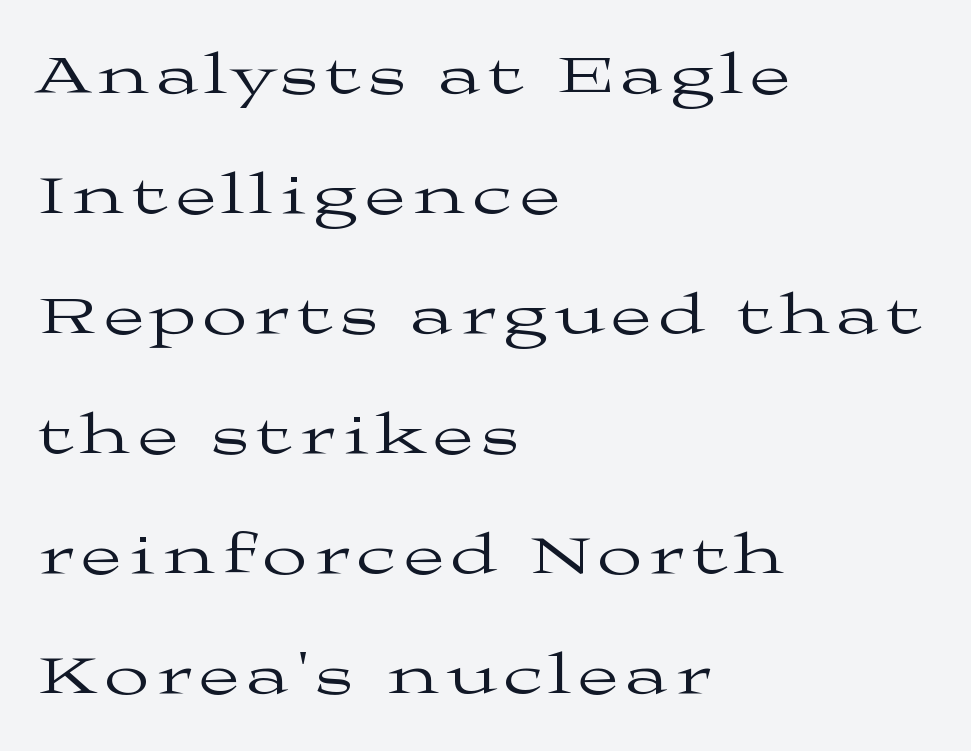
{"serif": "yes", "italic": "no", "bold": "no", "weight": "regular", "width": "wide", "stroke_contrast": "medium", "x_height": "medium", "monospaced": "no", "underline": "no", "align": "left", "line_spacing": "loose", "line_spacing_ratio": 2.07, "glyph_px": 58}
